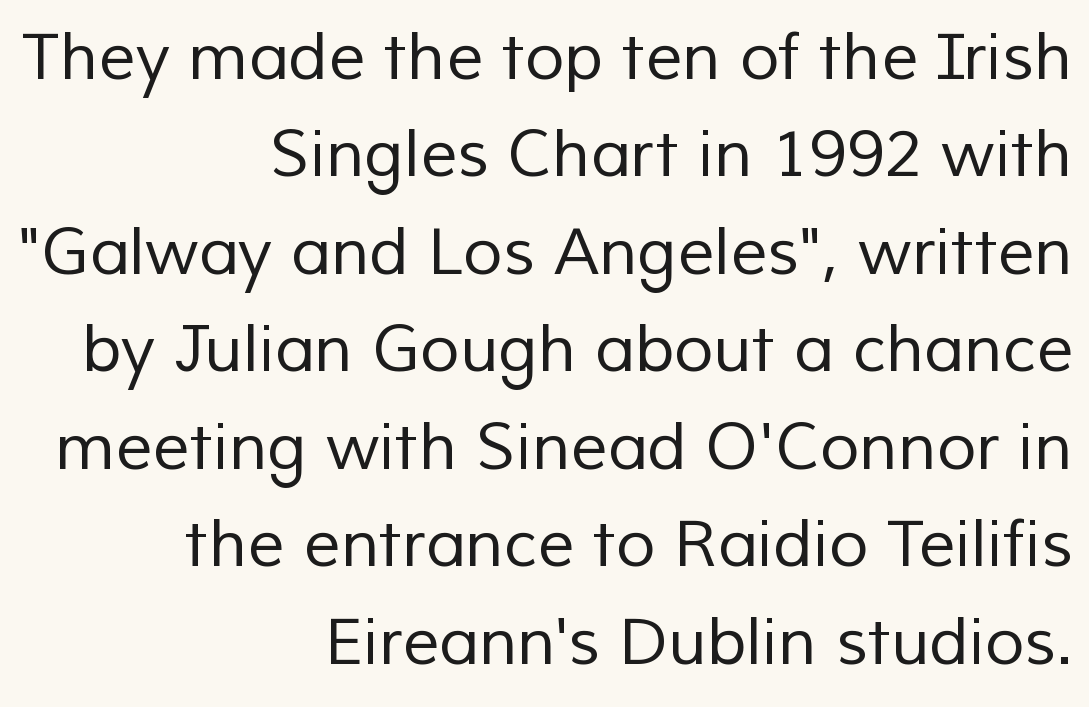
Q: Is the text bold? A: No.
Q: Is the typeface a serif or a sans-serif typeface? A: Sans-serif.
Q: Is the text underlined? A: No.
Q: How is the paragraph aligned? A: Right-aligned.
Q: Is the spacing between letters normal or unusually wide? A: Normal.
Q: Is the spacing between lines tight, normal or loose? A: Normal.
Q: Width (condensed, normal, or wide)? A: Normal.
Q: Stroke contrast? A: Low.
Q: x-height? A: Medium.
Q: Monospaced? A: No.
